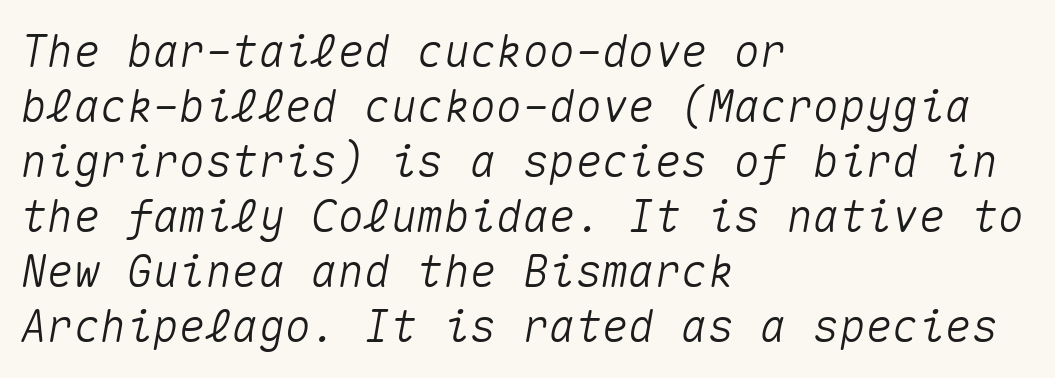
Quick note: italic. No extra tracking has been applied to these lines. Do the characters align in a grid? Yes, the font is monospaced. The designer left line spacing at the default.
